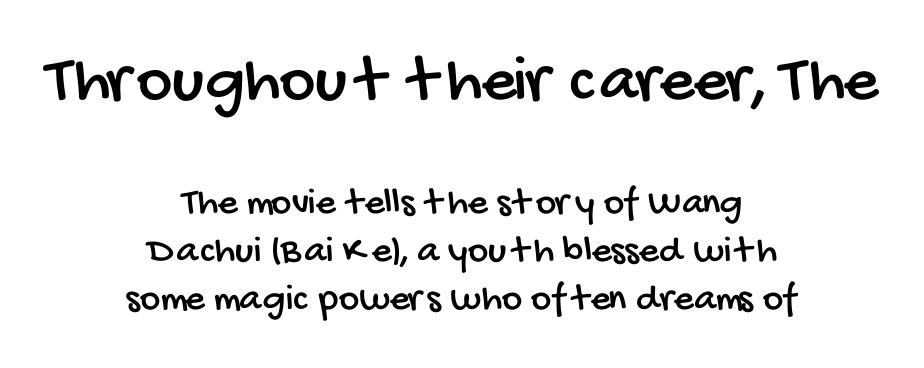
{"serif": "no", "width": "condensed", "stroke_contrast": "low", "x_height": "large", "monospaced": "no", "underline": "no", "align": "center", "line_spacing_ratio": 1.22, "letter_spacing": "normal", "letter_spacing_em": 0.0, "larger_block": "first", "size_ratio": 1.74, "glyph_px": 68}
